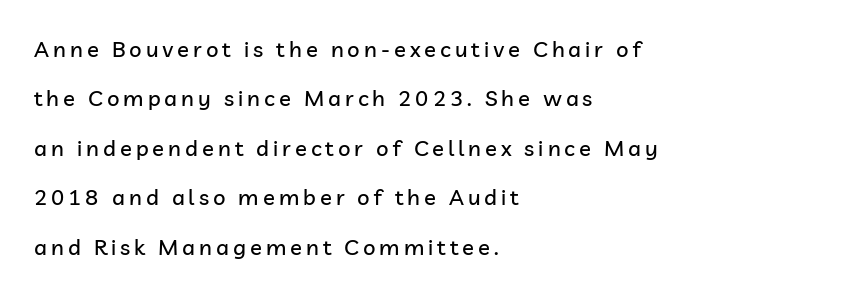
Does the lettering tilt? It doesn't — this is upright. No word sits above an underline. The passage is arranged the way most books set body copy — flush left. Each new line begins a long way beneath the previous one.
